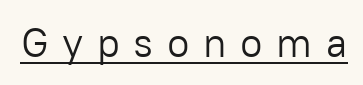
The image shows 41 px light sans-serif type, upright; set unusually wide letter spacing (+0.33 em), underlined; low stroke contrast and a medium x-height.
